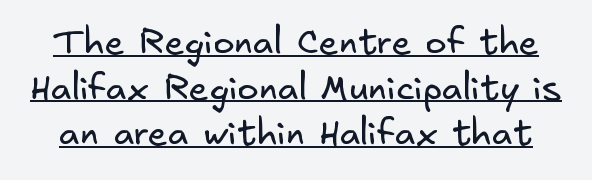
Emphasis is given by a line drawn under the lettering. Stems and bowls with no extra thickness — not bold. You could call the tracking neutral — neither tight nor loose. Students, observe: this is what conventionally led text looks like. What kind of face is this? One without serifs — a sans.
